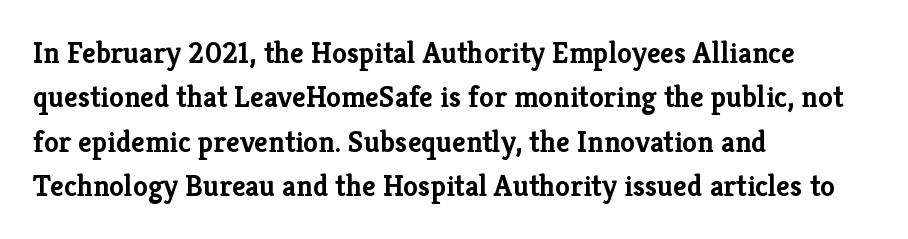
A bare baseline throughout the passage. Reading down the column, the eye jumps a familiar distance to each next line. Ordinary non-slanted type is in use. This sample has the flowing, uneven cadence of proportional lettering. Every letter is thick-stroked: bold, no question. The passage is arranged the way most books set body copy — flush left.
